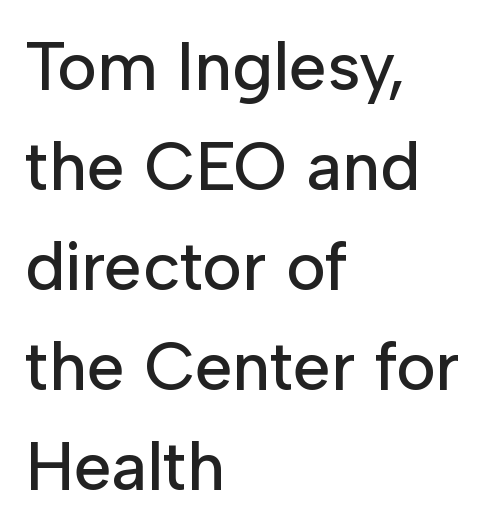
The area under the type is left untouched. Students, observe: this is what conventionally led text looks like. The passage is arranged the way most books set body copy — flush left. Default kerning and tracking; the words read as compact shapes. The passage shown is typed in a proportional face where columns would drift. This rendering employs a face without finishing strokes, i.e., a sans-serif.
